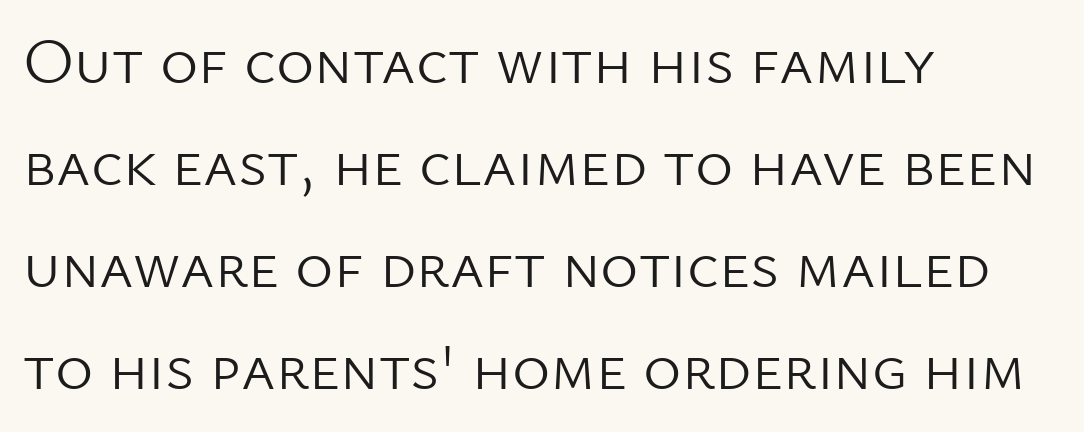
{"serif": "no", "italic": "no", "bold": "no", "weight": "light", "width": "normal", "stroke_contrast": "low", "x_height": "medium", "monospaced": "no", "underline": "no", "align": "left", "line_spacing": "normal", "line_spacing_ratio": 1.57, "letter_spacing": "normal", "letter_spacing_em": 0.0, "glyph_px": 65}
